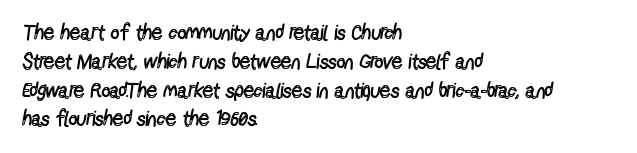
The image shows 21 px text type; set left-aligned, normal line spacing (1.37x), normal letter spacing, not underlined.
